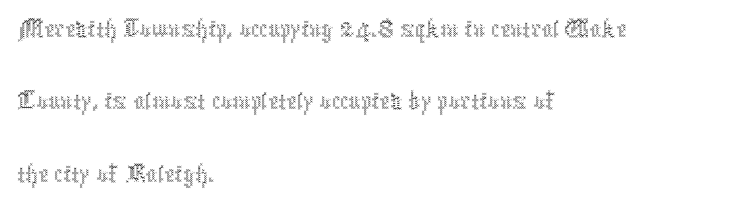
The typeface has the unassuming heft of standard copy or less. Posture: vertical. The letterforms sit shoulder to shoulder at normal distance. Looks like regular typesetting: each glyph gets only the width it needs. Descenders are the only things crossing below the line. Notice how descenders clear the ascenders below comfortably — that's standard leading.
